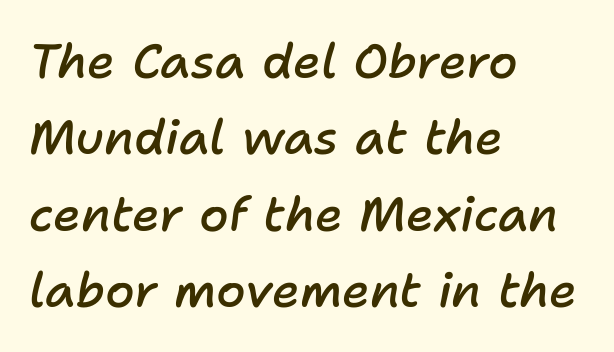
Does the lettering tilt? It does — this is italic. Do the characters align in a grid? No, the font is proportional. The leading is moderate, giving the passage an even texture. Students, note that the glyphs here touch the page at normal intervals.
